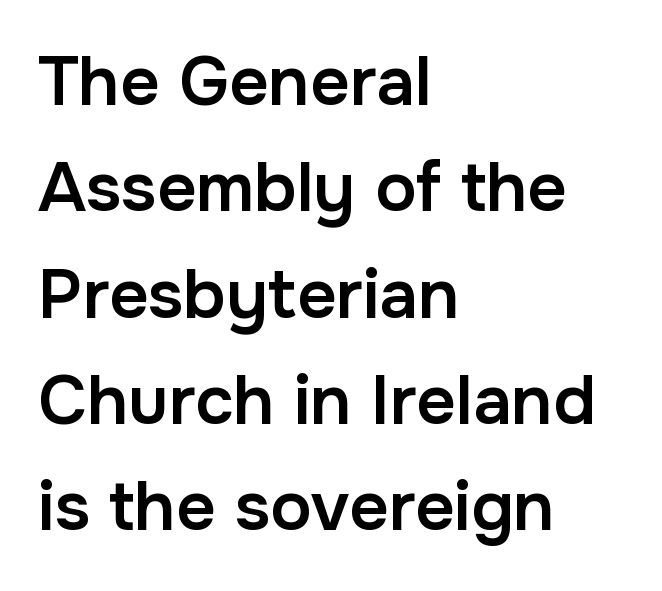
The image shows 69 px semibold sans-serif type, upright; set left-aligned, normal line spacing (1.54x), normal letter spacing, not underlined; low stroke contrast and a medium x-height.
